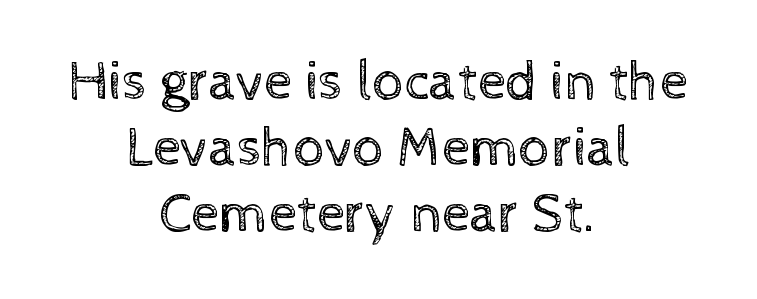
Q: Is the text bold? A: No.
Q: Is the text italic (slanted)? A: No, it is upright.
Q: Is the text underlined? A: No.
Q: How is the paragraph aligned? A: Centered.
Q: Is the spacing between letters normal or unusually wide? A: Normal.
Q: Width (condensed, normal, or wide)? A: Normal.
Q: x-height? A: Medium.
Q: Monospaced? A: No.
